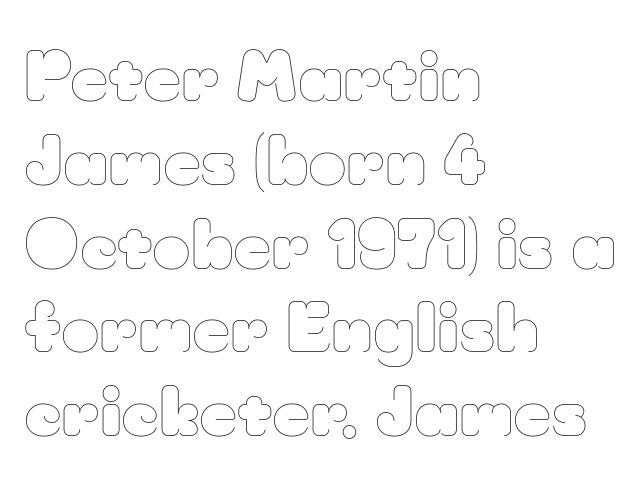
Q: Is the text bold? A: No.
Q: Is the text italic (slanted)? A: No, it is upright.
Q: Is the text underlined? A: No.
Q: How is the paragraph aligned? A: Left-aligned.
Q: Is the spacing between letters normal or unusually wide? A: Normal.
Q: Is the spacing between lines tight, normal or loose? A: Normal.
Q: Width (condensed, normal, or wide)? A: Normal.
Q: Stroke contrast? A: Low.
Q: x-height? A: Small.
Q: Monospaced? A: No.
